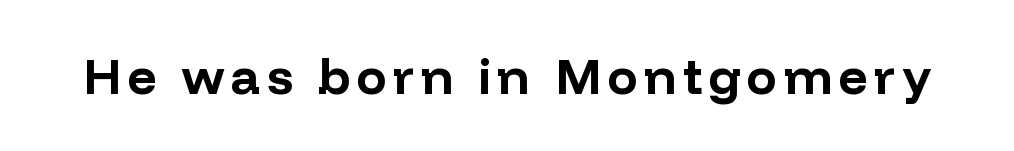
The image shows 50 px bold sans-serif type, upright; set not underlined; low stroke contrast and a medium x-height.
